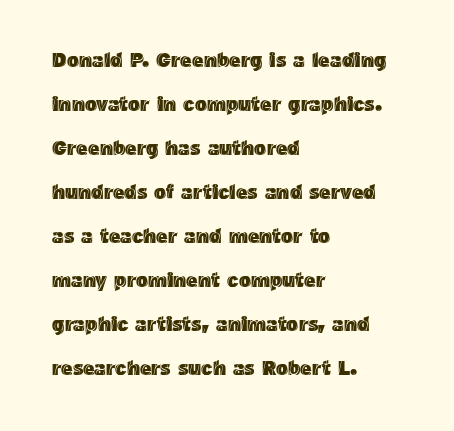
The image shows 20 px text type, upright; set left-aligned, loose line spacing (2.2x), normal letter spacing, not underlined.
